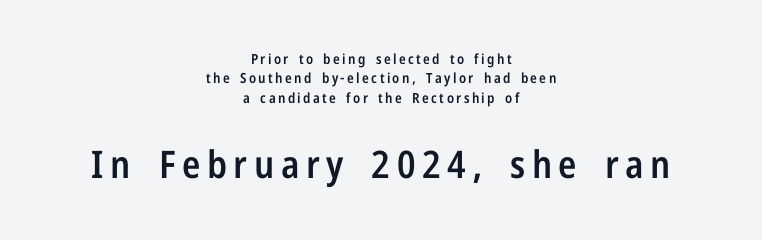
Q: Is the text bold? A: Semi-bold.
Q: Is the text italic (slanted)? A: No, it is upright.
Q: Is the typeface a serif or a sans-serif typeface? A: Sans-serif.
Q: Is the text underlined? A: No.
Q: How is the paragraph aligned? A: Centered.
Q: Is the spacing between lines tight, normal or loose? A: Normal.
Q: Which block of text is set in a larger size, the first (top) or the second (bottom)? A: The second (bottom) one.
Q: Width (condensed, normal, or wide)? A: Condensed.
Q: Stroke contrast? A: Low.
Q: x-height? A: Medium.
Q: Monospaced? A: No.
